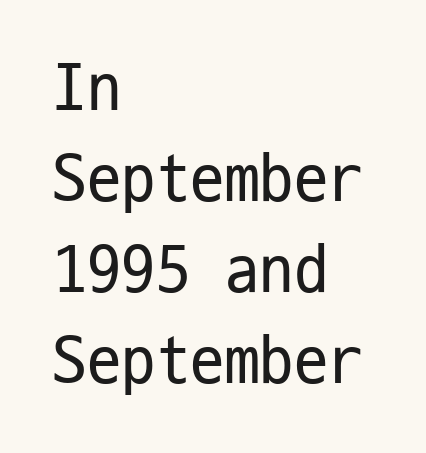
The image shows 69 px regular-weight, condensed sans-serif type, upright, monospaced; set left-aligned, normal line spacing (1.32x), normal letter spacing, not underlined; low stroke contrast and a medium x-height.
